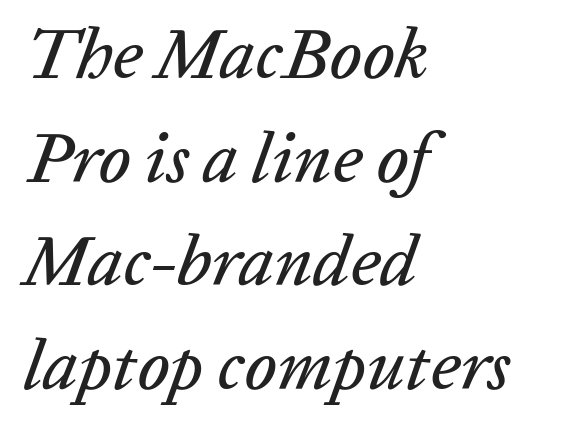
Line spacing here is normal. The letters advance in unequal steps, a hallmark of proportional type. Horizontally, the lines are justified to the leading edge only. The face used here is rendered with its standard letterfit. The passage shown is not underscored anywhere. The whole block is typeset with a tilt.
